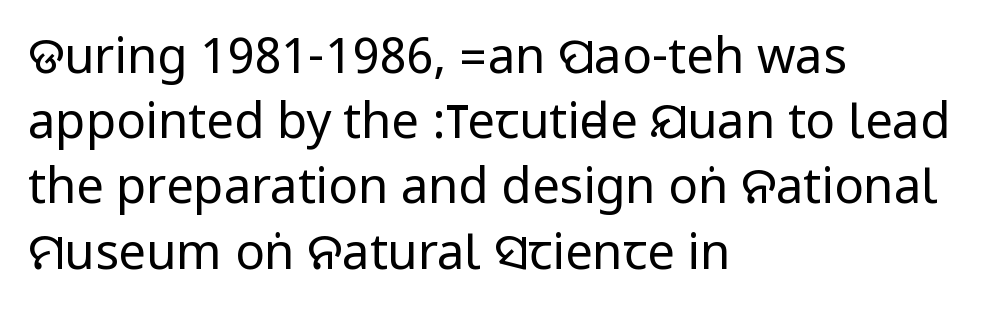
{"serif": "no", "italic": "no", "bold": "no", "weight": "regular", "width": "condensed", "stroke_contrast": "low", "underline": "no", "align": "left", "line_spacing": "normal", "line_spacing_ratio": 1.33, "letter_spacing": "normal", "letter_spacing_em": 0.0, "glyph_px": 49}
